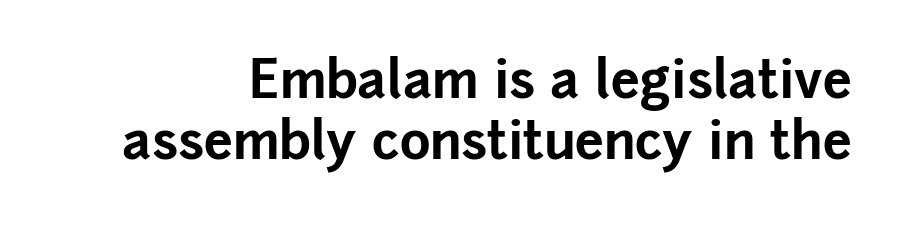
Q: Is the text bold? A: Yes.
Q: Is the text italic (slanted)? A: No, it is upright.
Q: Is the typeface a serif or a sans-serif typeface? A: Sans-serif.
Q: Is the text underlined? A: No.
Q: Is the spacing between letters normal or unusually wide? A: Normal.
Q: Width (condensed, normal, or wide)? A: Normal.
Q: Stroke contrast? A: Low.
Q: x-height? A: Medium.
Q: Monospaced? A: No.
